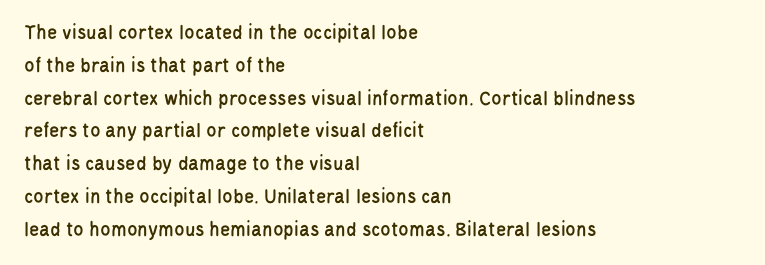
Whoever set this chose a conventional vertical rhythm. Quick note: not italic, upright. Only glyphs here, with clear space below each row. The horizontal fit of the characters is conventional and even. Notice how the passage keeps a crisp vertical edge on the left only.
